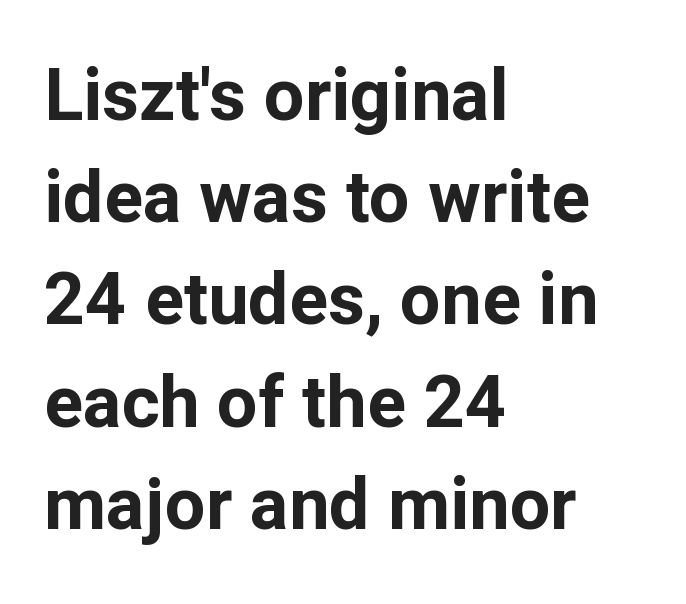
{"serif": "no", "italic": "no", "bold": "yes", "weight": "bold", "width": "normal", "stroke_contrast": "low", "x_height": "medium", "monospaced": "no", "underline": "no", "align": "left", "line_spacing": "normal", "line_spacing_ratio": 1.42, "letter_spacing": "normal", "letter_spacing_em": 0.0, "glyph_px": 72}
